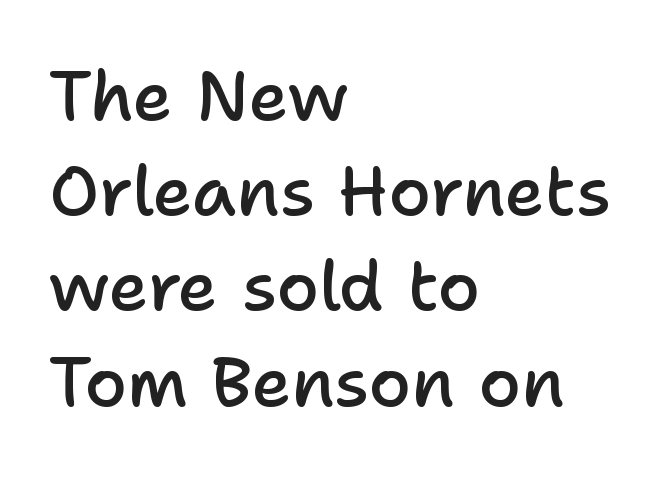
Look at the bottom of the vertical strokes: they stop flat, with no serifs. Emphasis by weight is partial: semibold. Honestly, there is no underline to notice here at all. This sample keeps an unexceptional amount of space between lines.
